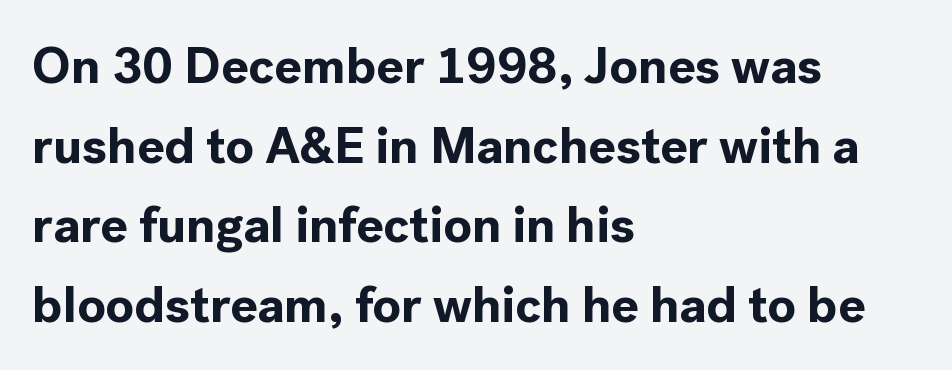
{"serif": "no", "italic": "no", "bold": "yes", "weight": "bold", "width": "normal", "x_height": "medium", "monospaced": "no", "underline": "no", "align": "left", "line_spacing": "normal", "line_spacing_ratio": 1.56, "letter_spacing": "normal", "letter_spacing_em": 0.0, "glyph_px": 51}
